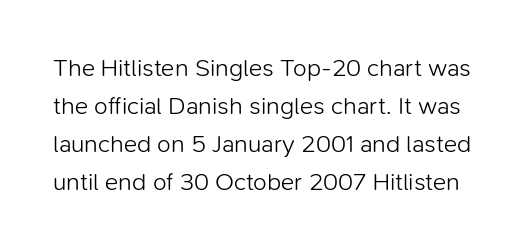
Q: Is the text bold? A: No.
Q: Is the text italic (slanted)? A: No, it is upright.
Q: Is the text underlined? A: No.
Q: Is the spacing between letters normal or unusually wide? A: Normal.
Q: Is the spacing between lines tight, normal or loose? A: Normal.
